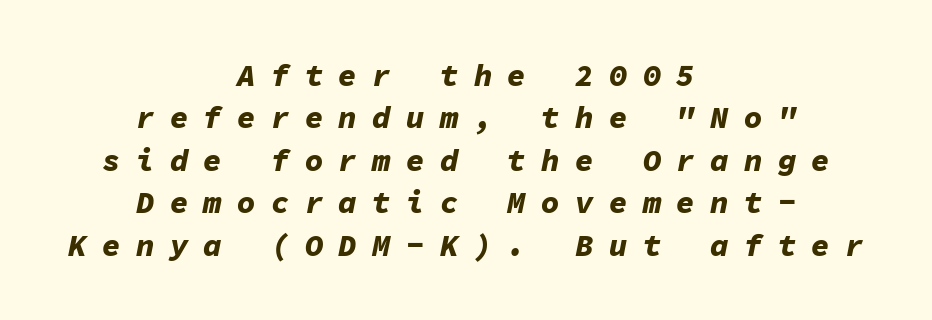
A full-strength bold gives these letters their thick strokes. Every row of glyphs is offset so its center matches the block's center. The letters march in equal steps, a hallmark of fixed-pitch type. Whoever set this chose a conventional vertical rhythm. Does extra space separate the letters? Yes, quite a lot of it.
